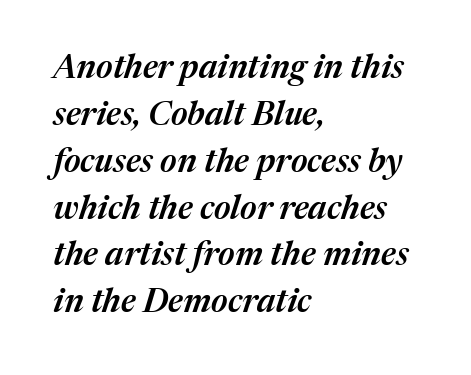
The image shows 33 px semibold type, italic (leaning right); set left-aligned, normal line spacing (1.42x), normal letter spacing, not underlined; medium stroke contrast and a medium x-height.
